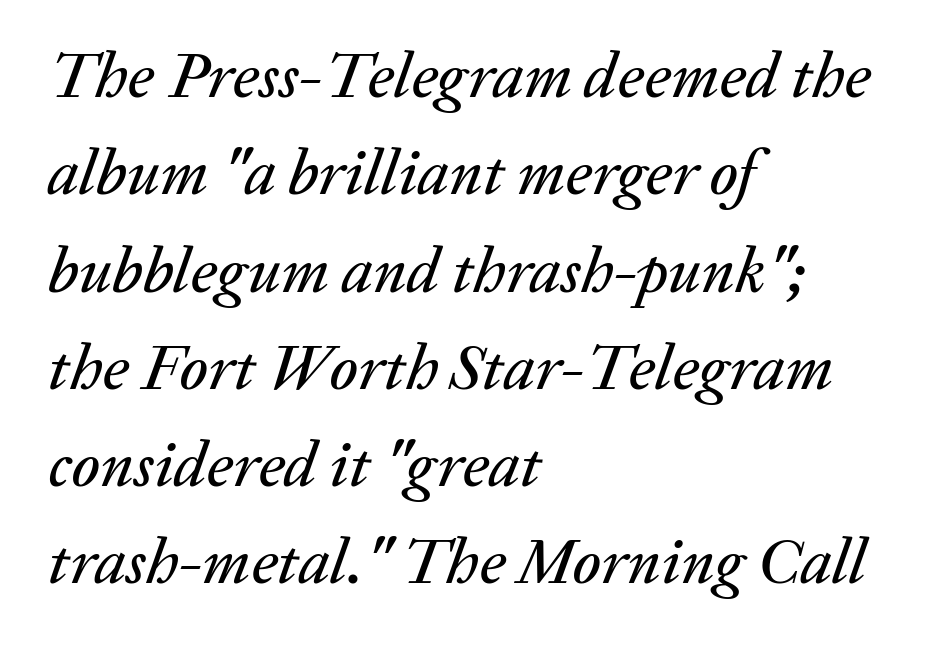
The image shows 64 px text type, italic (leaning right); set left-aligned, normal line spacing (1.52x), normal letter spacing, not underlined; low stroke contrast and a medium x-height.
